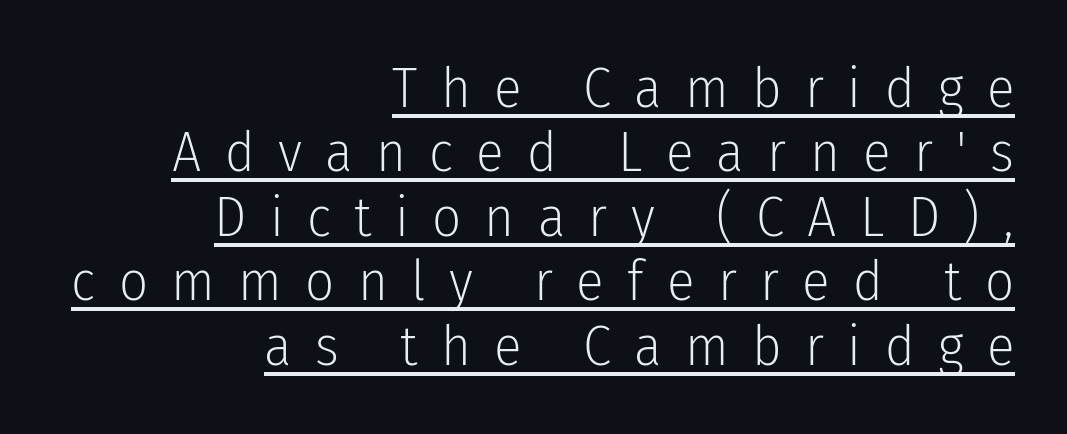
Q: Is the text bold? A: No.
Q: Is the text italic (slanted)? A: No, it is upright.
Q: Is the typeface a serif or a sans-serif typeface? A: Sans-serif.
Q: Is the text underlined? A: Yes.
Q: How is the paragraph aligned? A: Right-aligned.
Q: Is the spacing between letters normal or unusually wide? A: Unusually wide.
Q: Is the spacing between lines tight, normal or loose? A: Tight.
Q: Width (condensed, normal, or wide)? A: Condensed.
Q: Stroke contrast? A: Low.
Q: x-height? A: Medium.
Q: Monospaced? A: No.
